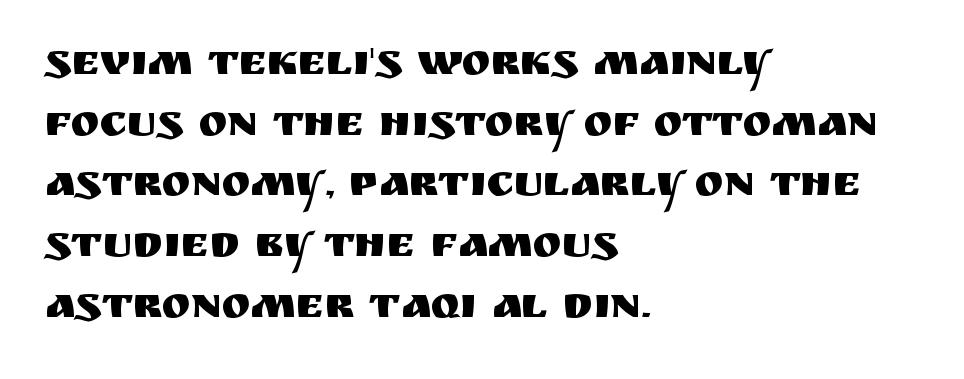
Type style note: lacks serifs. Each letter keeps its own natural width here, so spacing adapts to shape. Interline gaps are of average width in this sample. The rendering keeps characters at their native spacing. A bare baseline throughout the passage. Does the lettering tilt? It doesn't — this is upright.
